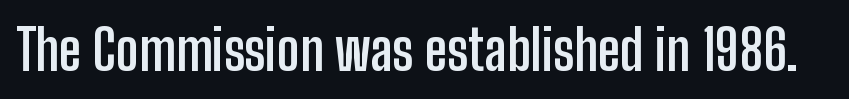
The image shows 55 px semibold, condensed sans-serif type, upright; set normal letter spacing, not underlined; low stroke contrast and a medium x-height.
